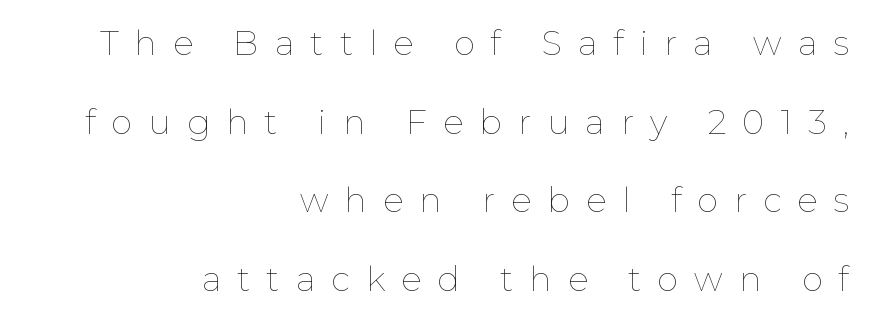
Q: Is the text bold? A: No.
Q: Is the text italic (slanted)? A: No, it is upright.
Q: Is the text underlined? A: No.
Q: How is the paragraph aligned? A: Right-aligned.
Q: Is the spacing between letters normal or unusually wide? A: Unusually wide.
Q: Is the spacing between lines tight, normal or loose? A: Loose.
Q: Width (condensed, normal, or wide)? A: Normal.
Q: Stroke contrast? A: Low.
Q: x-height? A: Medium.
Q: Monospaced? A: No.
